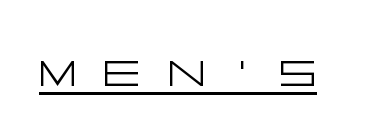
Underline: present. Font category for this specimen: sans-serif. The strokes carry an ordinary text weight at most. You could only call the tracking loose — the letters float apart.
